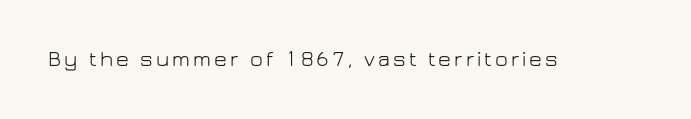
{"italic": "no", "bold": "no", "underline": "no", "glyph_px": 22}
